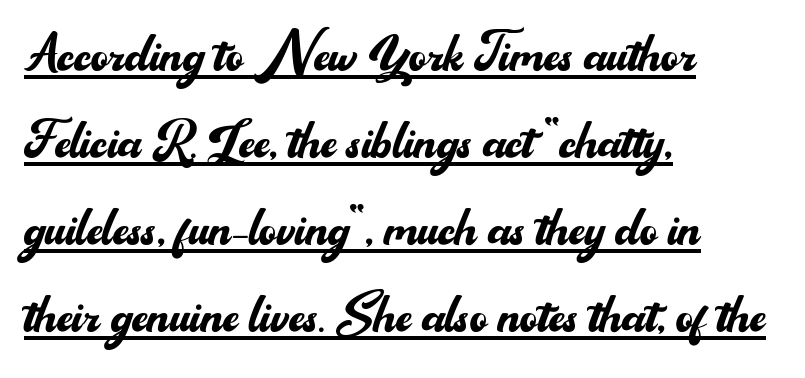
Left-aligned paragraph, ragged on the right. A normal amount of white space separates one row of letters from the next. Looks like someone drew a line under every word here. No extra ink here — the face is not bold. Font category for this specimen: sans-serif.
